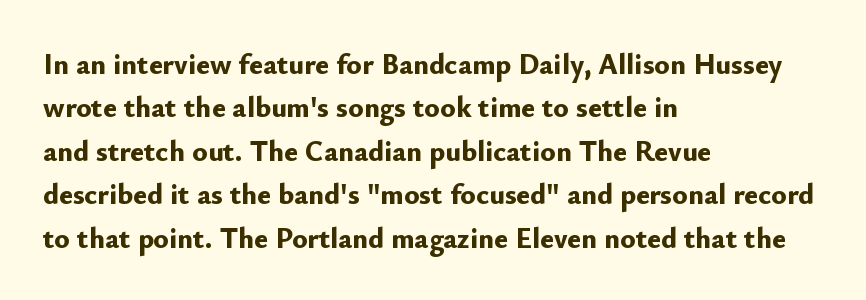
The image shows 29 px bold sans-serif type, upright; set left-aligned, normal line spacing (1.5x), normal letter spacing, not underlined; low stroke contrast and a small x-height.
